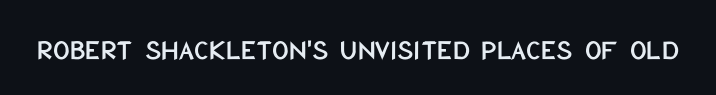
Q: Is the text italic (slanted)? A: No, it is upright.
Q: Is the typeface a serif or a sans-serif typeface? A: Sans-serif.
Q: Is the text underlined? A: No.
Q: Is the spacing between letters normal or unusually wide? A: Normal.
Q: Width (condensed, normal, or wide)? A: Condensed.
Q: Stroke contrast? A: Low.
Q: x-height? A: Large.
Q: Monospaced? A: No.
